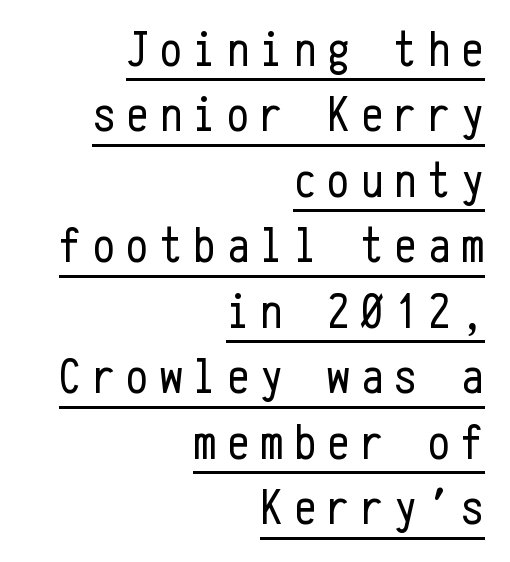
No heavy texture on the line: the type isn't bold. Vertical strokes here are truly vertical. Here the designer chose a console-style face with uniform glyph widths. The ragged edge is on the left, which tells us the setting is flush right. Notice how descenders clear the ascenders below comfortably — that's standard leading. Regarding serifs, this sample does without them.
